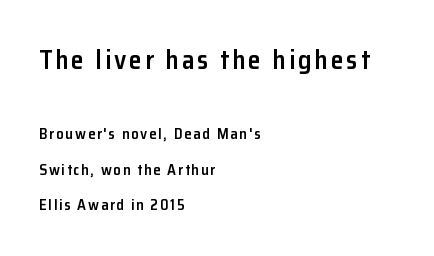
The image shows 26 px text type, upright; set left-aligned, loose line spacing (2.36x), not underlined; the first (top) block is 1.73x larger.
